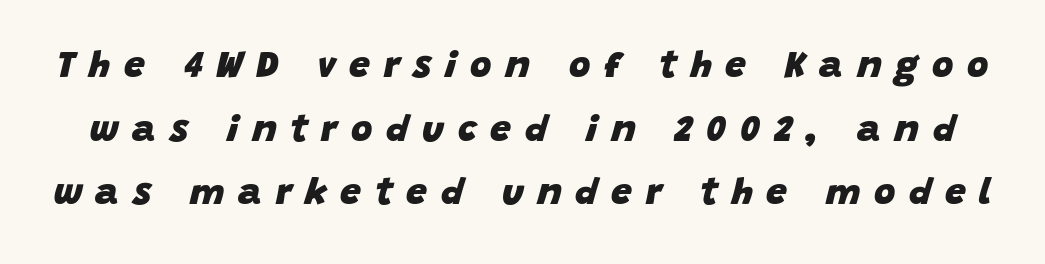
The image shows 37 px heavy type, italic (leaning right); set line spacing 1.72x, unusually wide letter spacing (+0.37 em), not underlined; low stroke contrast and a large x-height.
